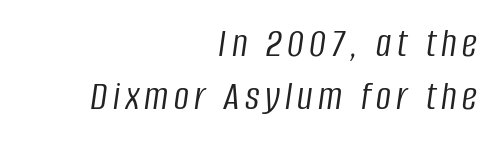
The passage shown stacks its lines at a standard gap. The face used here has a pronounced slope to its letters. This rendering features lettering with no underline. The typesetter chose a ragged-left arrangement here. The letters advance in unequal steps, a hallmark of proportional type.
